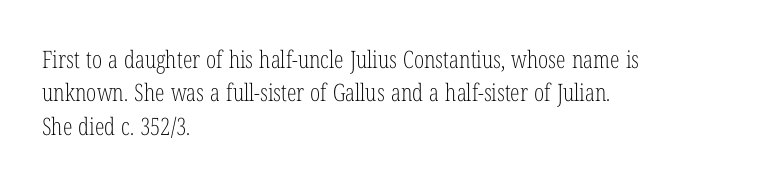
{"italic": "no", "bold": "no", "underline": "no", "align": "left", "line_spacing": "normal", "line_spacing_ratio": 1.39, "letter_spacing": "normal", "letter_spacing_em": 0.0, "glyph_px": 24}
